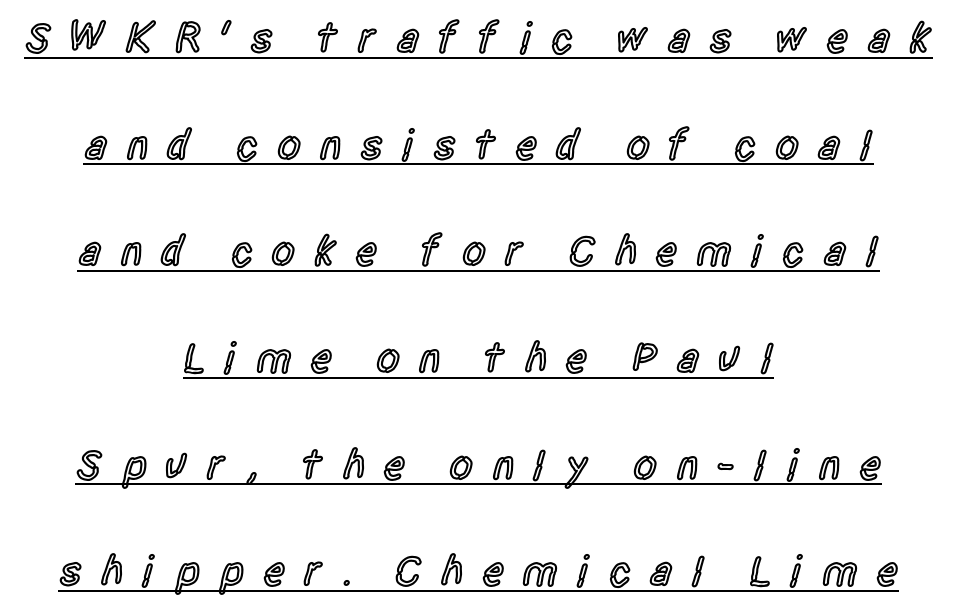
{"serif": "no", "bold": "semi", "weight": "semibold", "width": "condensed", "x_height": "large", "monospaced": "no", "underline": "yes", "align": "center", "line_spacing": "loose", "line_spacing_ratio": 2.48, "letter_spacing": "wide", "letter_spacing_em": 0.42, "glyph_px": 43}
